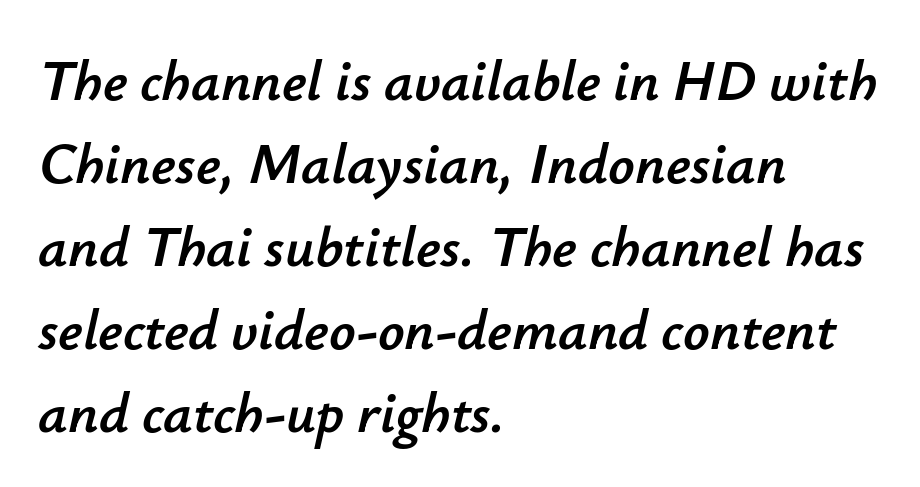
Each row of text sits above clean, open space. Does the lettering tilt? It does — this is italic. Quick note: interline space is typical. Standard letterfit; no display-style spreading of the glyphs. Line beginnings align vertically; line endings do not.
